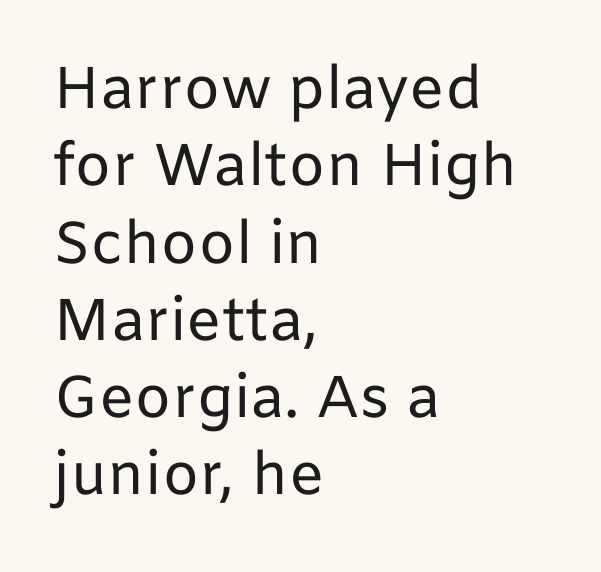
Q: Is the text bold? A: No.
Q: Is the text italic (slanted)? A: No, it is upright.
Q: Is the typeface a serif or a sans-serif typeface? A: Sans-serif.
Q: Is the text underlined? A: No.
Q: How is the paragraph aligned? A: Left-aligned.
Q: Is the spacing between letters normal or unusually wide? A: Normal.
Q: Is the spacing between lines tight, normal or loose? A: Normal.
Q: Width (condensed, normal, or wide)? A: Normal.
Q: Stroke contrast? A: Low.
Q: x-height? A: Medium.
Q: Monospaced? A: No.
